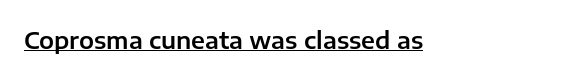
Default kerning and tracking; the words read as compact shapes. Notice how the stems are strictly vertical — no italics here. The glyphs are accompanied by a horizontal stroke just below them.
